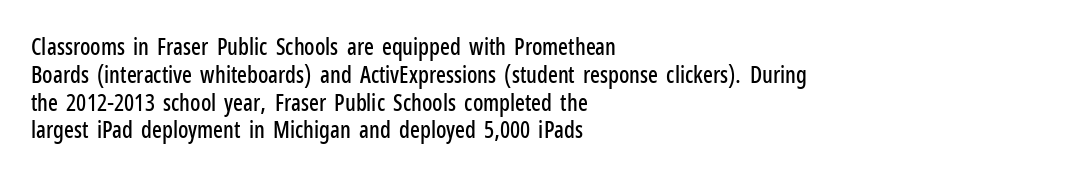
Q: Is the text italic (slanted)? A: No, it is upright.
Q: Is the text underlined? A: No.
Q: How is the paragraph aligned? A: Left-aligned.
Q: Is the spacing between letters normal or unusually wide? A: Normal.
